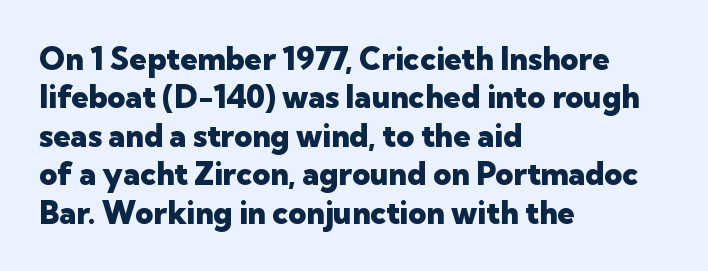
Q: Is the text bold? A: Yes.
Q: Is the text italic (slanted)? A: No, it is upright.
Q: Is the typeface a serif or a sans-serif typeface? A: Sans-serif.
Q: Is the text underlined? A: No.
Q: How is the paragraph aligned? A: Left-aligned.
Q: Is the spacing between letters normal or unusually wide? A: Normal.
Q: Width (condensed, normal, or wide)? A: Normal.
Q: Stroke contrast? A: Low.
Q: x-height? A: Medium.
Q: Monospaced? A: No.
